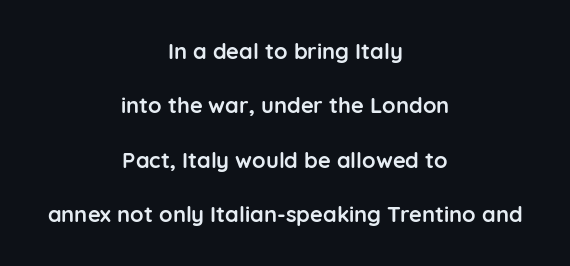
Tracking value appears to be zero — textbook default spacing. These lines stack symmetrically, like a column narrowing and widening about its center. Does the lettering tilt? It doesn't — this is upright. Students, observe: this is what heavily led, spacious text looks like. Bold? Absolutely — the strokes are thick and heavy.
